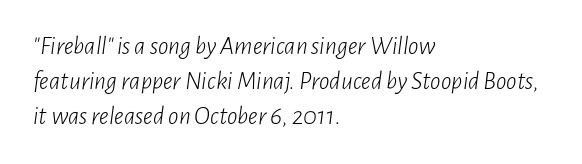
The rows are spaced the way most documents space them. One-word summary of the alignment: left. The horizontal fit of the characters is conventional and even. The area under the type is left untouched. Heft: none added — not bold.
